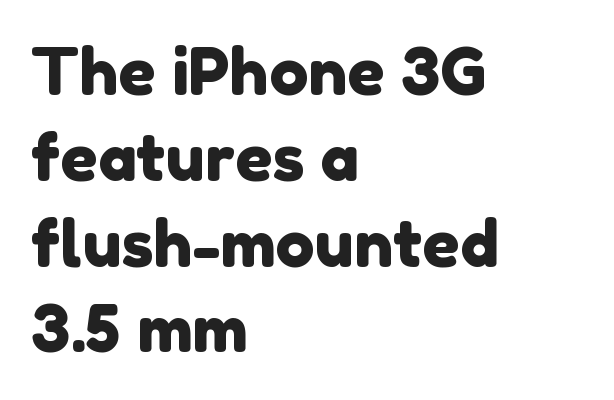
The image shows 65 px sans-serif type; set left-aligned, normal line spacing (1.32x), normal letter spacing, not underlined; low stroke contrast and a medium x-height.
